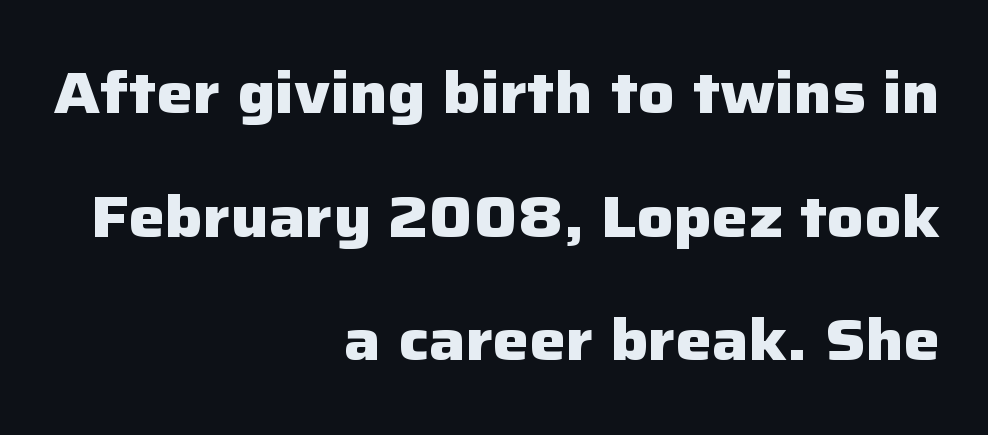
The image shows 57 px heavy sans-serif type, upright; set right-aligned, loose line spacing (2.17x), normal letter spacing, not underlined; low stroke contrast and a medium x-height.
